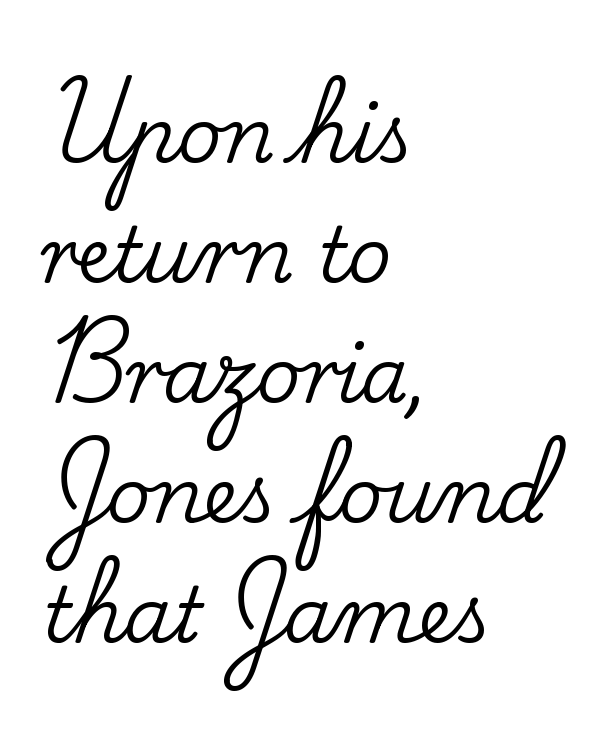
{"serif": "yes", "width": "normal", "stroke_contrast": "low", "x_height": "small", "monospaced": "no", "underline": "no", "align": "left", "line_spacing": "normal", "line_spacing_ratio": 1.56, "letter_spacing": "normal", "letter_spacing_em": 0.0, "glyph_px": 77}
